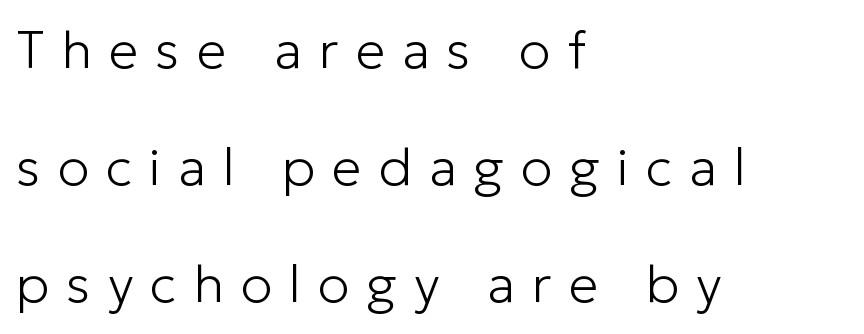
The image shows 53 px light sans-serif type, upright; set left-aligned, loose line spacing (2.21x), unusually wide letter spacing (+0.32 em), not underlined; low stroke contrast and a medium x-height.
